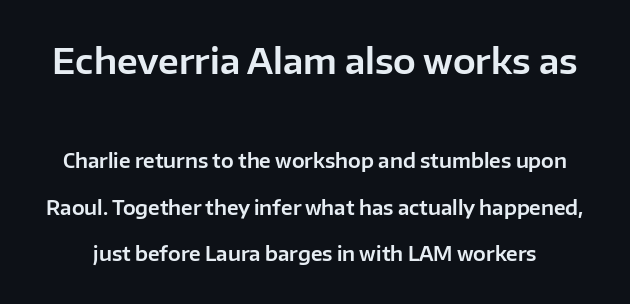
Q: Is the text italic (slanted)? A: No, it is upright.
Q: Is the typeface a serif or a sans-serif typeface? A: Sans-serif.
Q: Is the text underlined? A: No.
Q: Is the spacing between letters normal or unusually wide? A: Normal.
Q: Is the spacing between lines tight, normal or loose? A: Loose.
Q: Which block of text is set in a larger size, the first (top) or the second (bottom)? A: The first (top) one.
Q: Width (condensed, normal, or wide)? A: Normal.
Q: Stroke contrast? A: Low.
Q: x-height? A: Medium.
Q: Monospaced? A: No.
